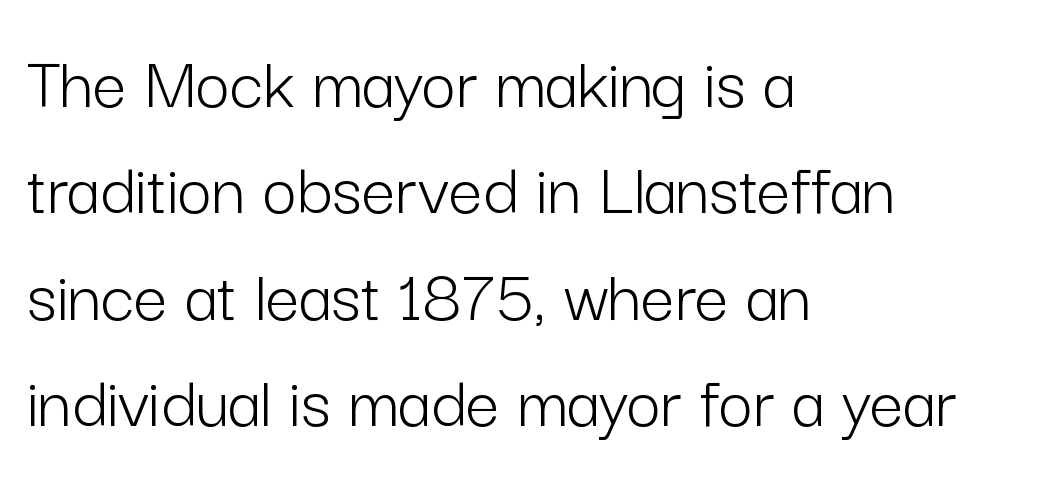
Q: Is the text bold? A: No.
Q: Is the text italic (slanted)? A: No, it is upright.
Q: Is the typeface a serif or a sans-serif typeface? A: Sans-serif.
Q: Is the text underlined? A: No.
Q: How is the paragraph aligned? A: Left-aligned.
Q: Is the spacing between letters normal or unusually wide? A: Normal.
Q: Is the spacing between lines tight, normal or loose? A: Normal.
Q: Width (condensed, normal, or wide)? A: Normal.
Q: Stroke contrast? A: Low.
Q: x-height? A: Medium.
Q: Monospaced? A: No.
